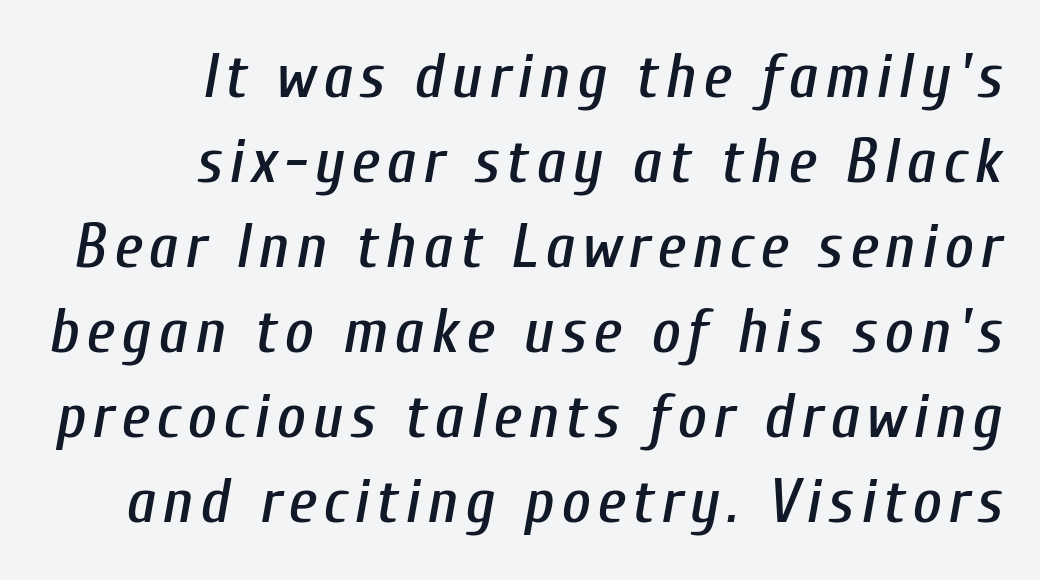
Does the copy run flush right? Yes — the right margin is perfectly even. One glance says typical: line gaps are just what's usual. Emphasis-style slanted type is in use. Honestly, there is no underline to notice here at all. Looks like regular typesetting: each glyph gets only the width it needs.
